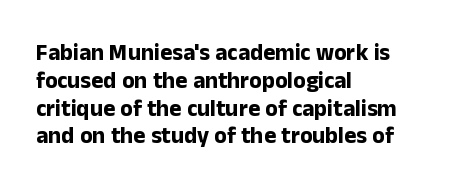
Short and long lines alike share a common starting point at left. Unlike italic type, these characters show no tilt at all. The passage shown is emphatically bold. The face used here is rendered with its standard letterfit. The space beneath each line is pristine and unruled.
